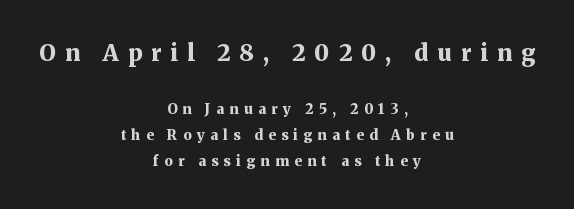
{"italic": "no", "bold": "yes", "underline": "no", "align": "center", "line_spacing_ratio": 1.88, "letter_spacing": "wide", "letter_spacing_em": 0.39, "larger_block": "first", "size_ratio": 1.64, "glyph_px": 23}
